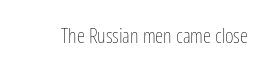
Q: Is the text bold? A: No.
Q: Is the text italic (slanted)? A: No, it is upright.
Q: Is the text underlined? A: No.
Q: Is the spacing between letters normal or unusually wide? A: Normal.
